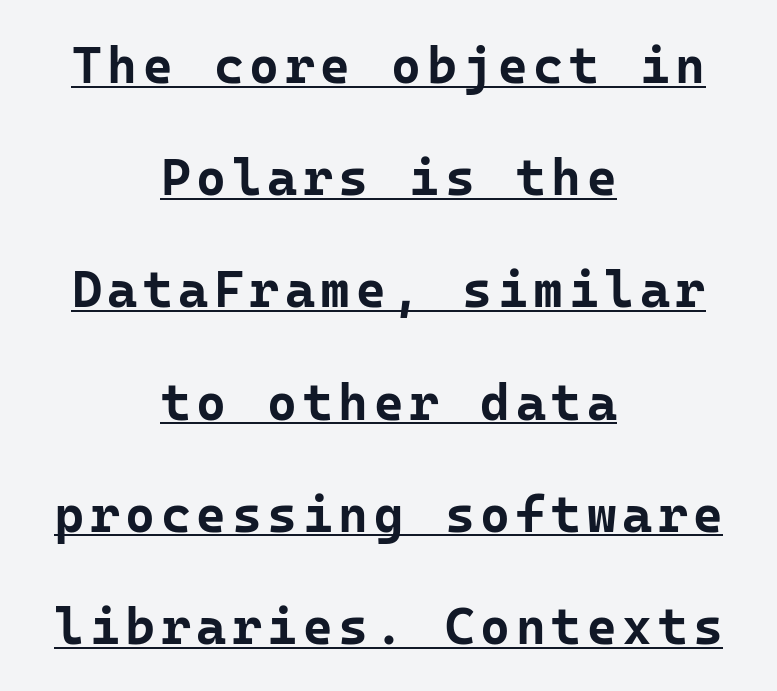
The image shows 51 px bold sans-serif type, upright, monospaced; set centered, loose line spacing (2.2x), underlined; low stroke contrast and a medium x-height.
